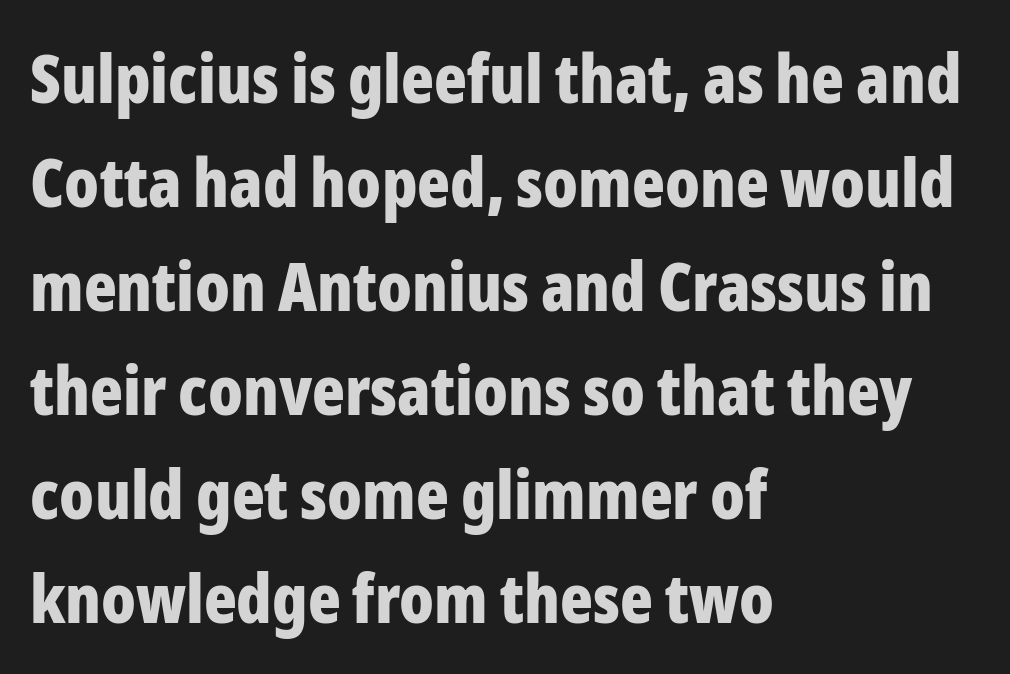
Q: Is the text bold? A: Yes.
Q: Is the text italic (slanted)? A: No, it is upright.
Q: Is the typeface a serif or a sans-serif typeface? A: Sans-serif.
Q: Is the text underlined? A: No.
Q: How is the paragraph aligned? A: Left-aligned.
Q: Is the spacing between letters normal or unusually wide? A: Normal.
Q: Is the spacing between lines tight, normal or loose? A: Normal.
Q: Width (condensed, normal, or wide)? A: Condensed.
Q: Stroke contrast? A: Low.
Q: x-height? A: Medium.
Q: Monospaced? A: No.
